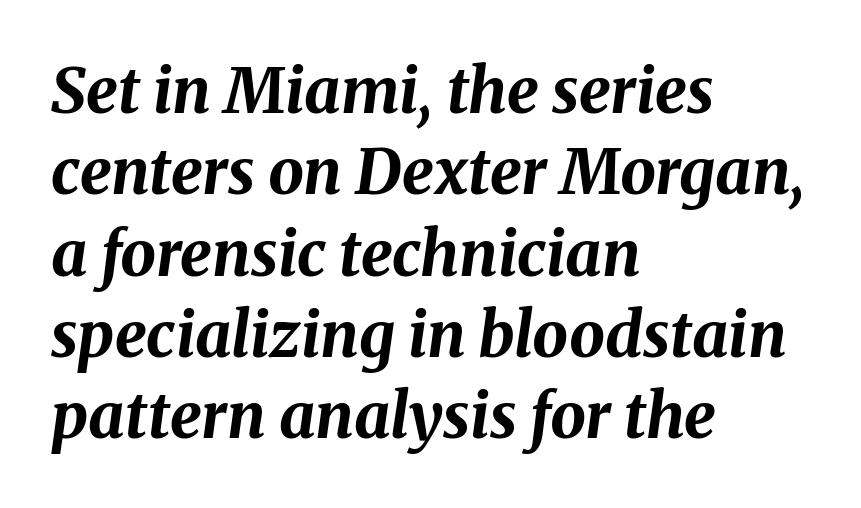
Q: Is the text bold? A: Yes.
Q: Is the text italic (slanted)? A: Yes, it leans right by about 8 degrees.
Q: Is the text underlined? A: No.
Q: How is the paragraph aligned? A: Left-aligned.
Q: Is the spacing between letters normal or unusually wide? A: Normal.
Q: Is the spacing between lines tight, normal or loose? A: Normal.
Q: Width (condensed, normal, or wide)? A: Normal.
Q: Stroke contrast? A: Medium.
Q: x-height? A: Medium.
Q: Monospaced? A: No.
